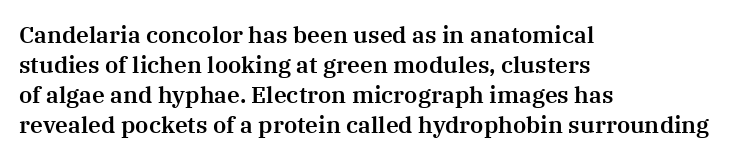
{"italic": "no", "underline": "no", "align": "left", "line_spacing": "normal", "line_spacing_ratio": 1.3, "letter_spacing": "normal", "letter_spacing_em": 0.0, "glyph_px": 23}
